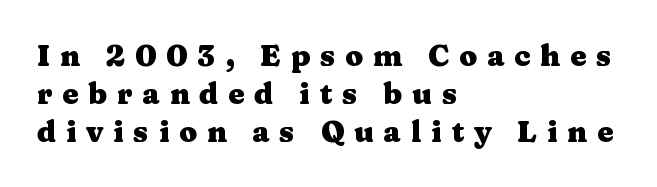
Q: Is the text bold? A: Yes.
Q: Is the text italic (slanted)? A: No, it is upright.
Q: Is the typeface a serif or a sans-serif typeface? A: Serif.
Q: Is the text underlined? A: No.
Q: How is the paragraph aligned? A: Left-aligned.
Q: Is the spacing between letters normal or unusually wide? A: Unusually wide.
Q: Is the spacing between lines tight, normal or loose? A: Normal.
Q: Width (condensed, normal, or wide)? A: Wide.
Q: Stroke contrast? A: Medium.
Q: x-height? A: Medium.
Q: Monospaced? A: No.
